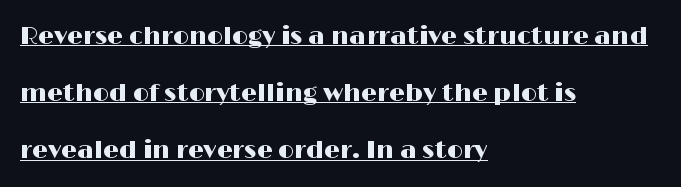
{"italic": "no", "underline": "yes", "align": "left", "line_spacing": "loose", "line_spacing_ratio": 2.29, "letter_spacing": "normal", "letter_spacing_em": 0.0, "glyph_px": 25}
